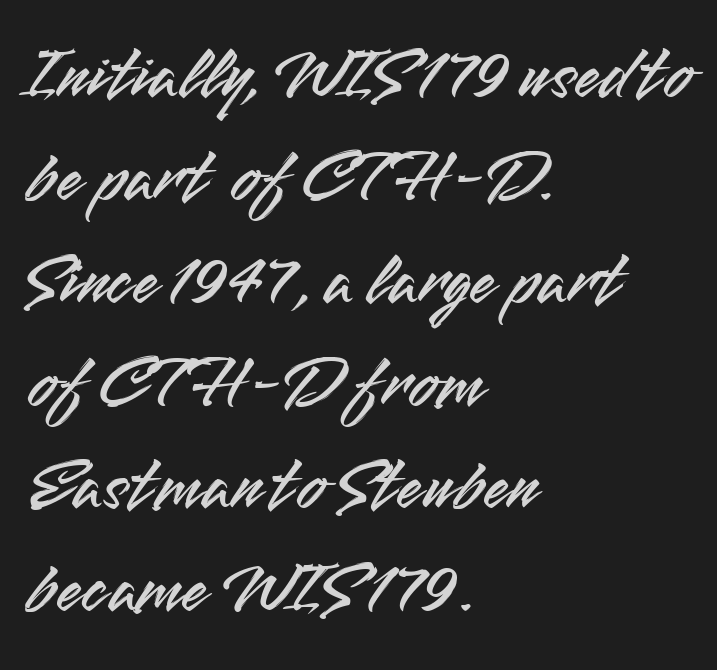
The passage shown has conventional tracking throughout. Unmarked baselines from the first word to the last. The rendering shows plain stroke endings on the letterforms — a sans-serif design. This sample has the flowing, uneven cadence of proportional lettering. Successive baselines arrive at the customary interval.
